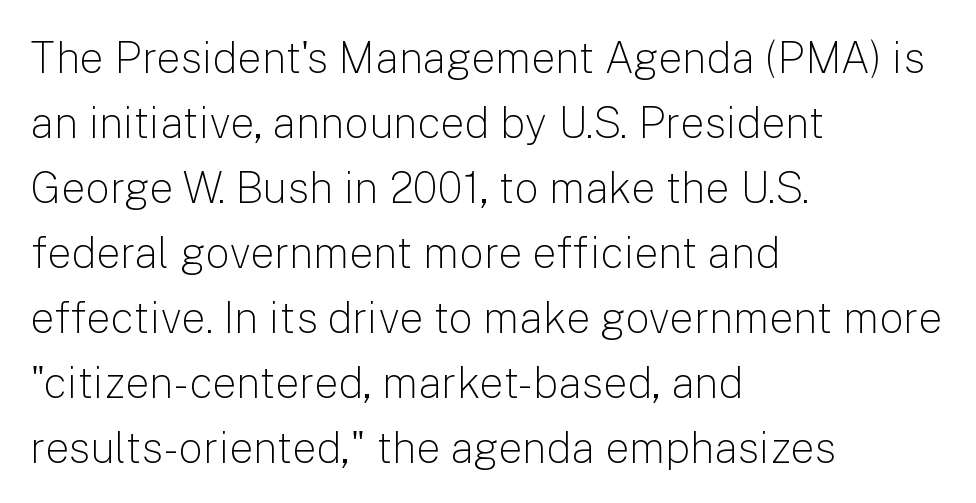
Q: Is the text bold? A: No.
Q: Is the text italic (slanted)? A: No, it is upright.
Q: Is the typeface a serif or a sans-serif typeface? A: Sans-serif.
Q: Is the text underlined? A: No.
Q: How is the paragraph aligned? A: Left-aligned.
Q: Is the spacing between letters normal or unusually wide? A: Normal.
Q: Is the spacing between lines tight, normal or loose? A: Normal.
Q: Width (condensed, normal, or wide)? A: Normal.
Q: Stroke contrast? A: Low.
Q: x-height? A: Medium.
Q: Monospaced? A: No.
